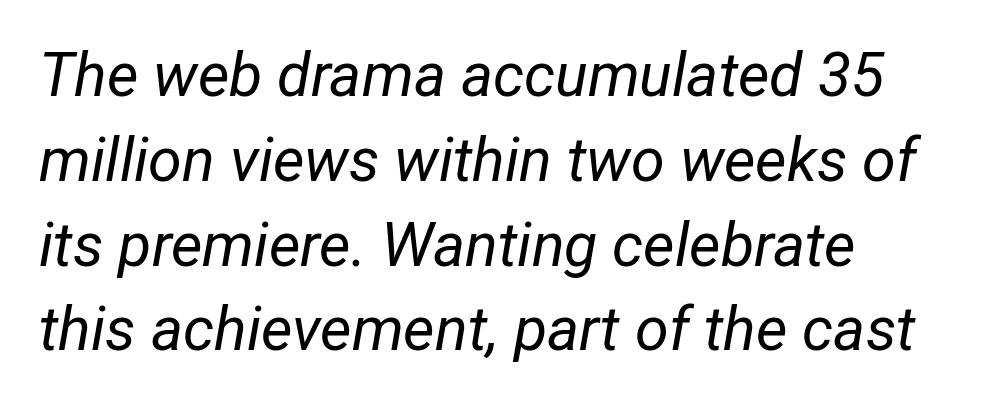
The rendering keeps characters at their native spacing. Underline: absent. The letters advance in unequal steps, a hallmark of proportional type. Is the block centered? No — it sits flush against the left margin. Rendered with sloped, italic letterforms.
